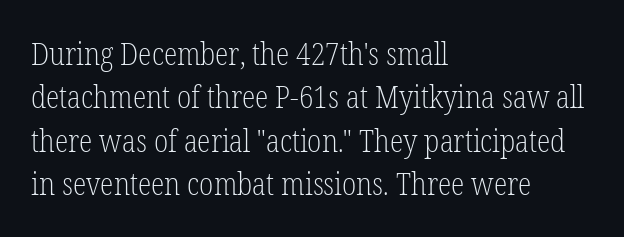
The image shows 31 px light, condensed serif type, upright; set left-aligned, normal line spacing (1.4x), normal letter spacing, not underlined; low stroke contrast and a medium x-height.
